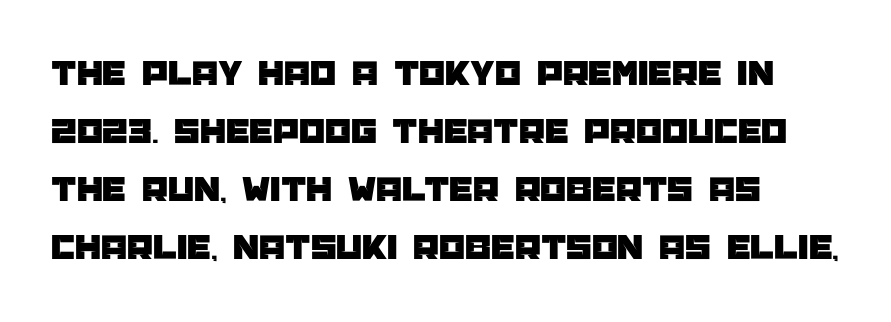
Leading: standard. This sample uses an upright cut, with every glyph sitting square on the baseline. The baseline area is clear. Letter spacing: default. The letters carry no serifs — their stems end cleanly without finishing strokes. Casual observation: everything's shoved over to the left.
